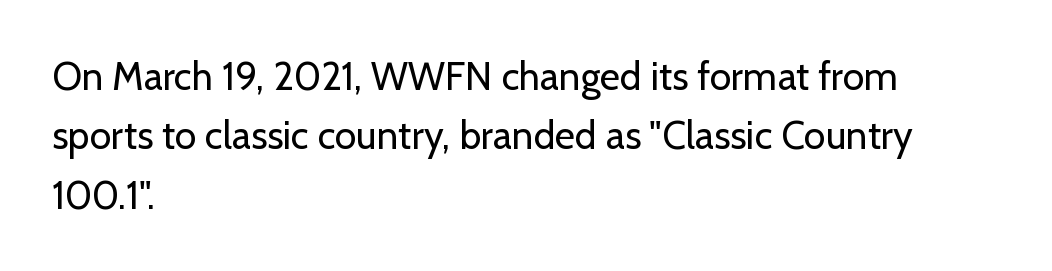
{"serif": "no", "italic": "no", "bold": "no", "weight": "regular", "width": "normal", "stroke_contrast": "low", "x_height": "medium", "monospaced": "no", "underline": "no", "align": "left", "line_spacing": "normal", "line_spacing_ratio": 1.52, "letter_spacing": "normal", "letter_spacing_em": 0.0, "glyph_px": 39}
